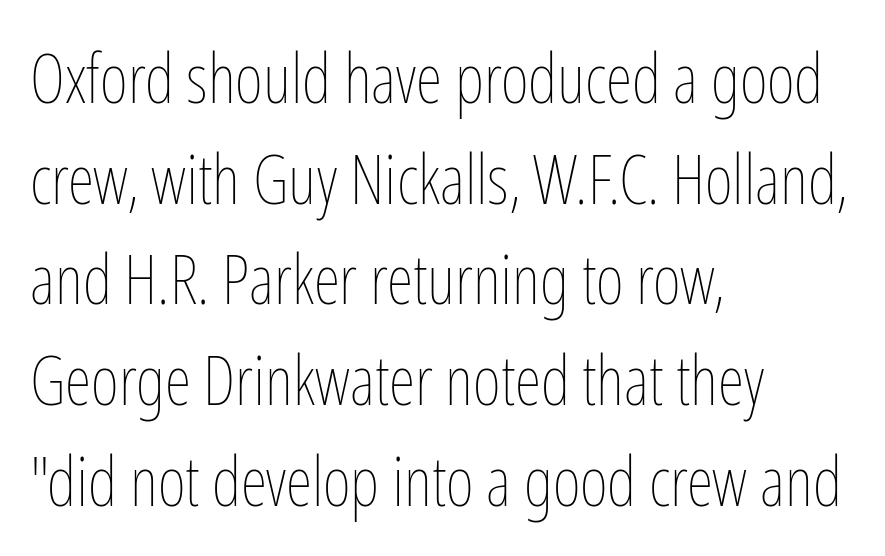
{"italic": "no", "bold": "no", "weight": "thin", "width": "condensed", "stroke_contrast": "low", "x_height": "medium", "monospaced": "no", "underline": "no", "align": "left", "line_spacing": "normal", "line_spacing_ratio": 1.48, "letter_spacing": "normal", "letter_spacing_em": 0.0, "glyph_px": 68}
